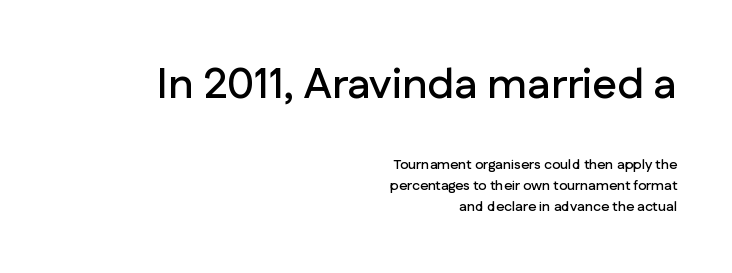
The image shows 43 px sans-serif type, upright; set right-aligned, normal line spacing (1.52x), normal letter spacing, not underlined; the first (top) block is 3.07x larger; low stroke contrast and a medium x-height.
